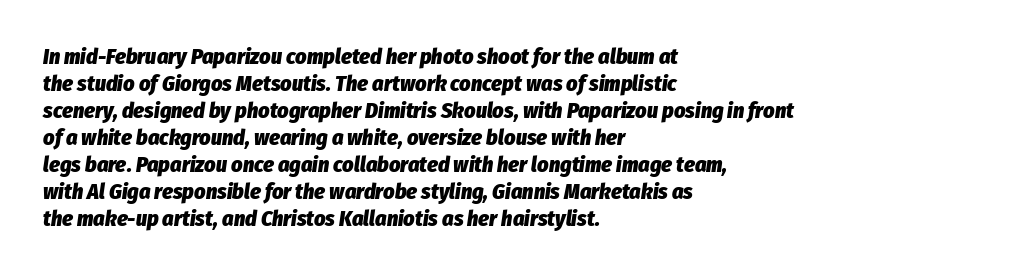
The image shows 22 px bold type, italic (leaning right); set left-aligned, line spacing 1.23x, normal letter spacing, not underlined.
